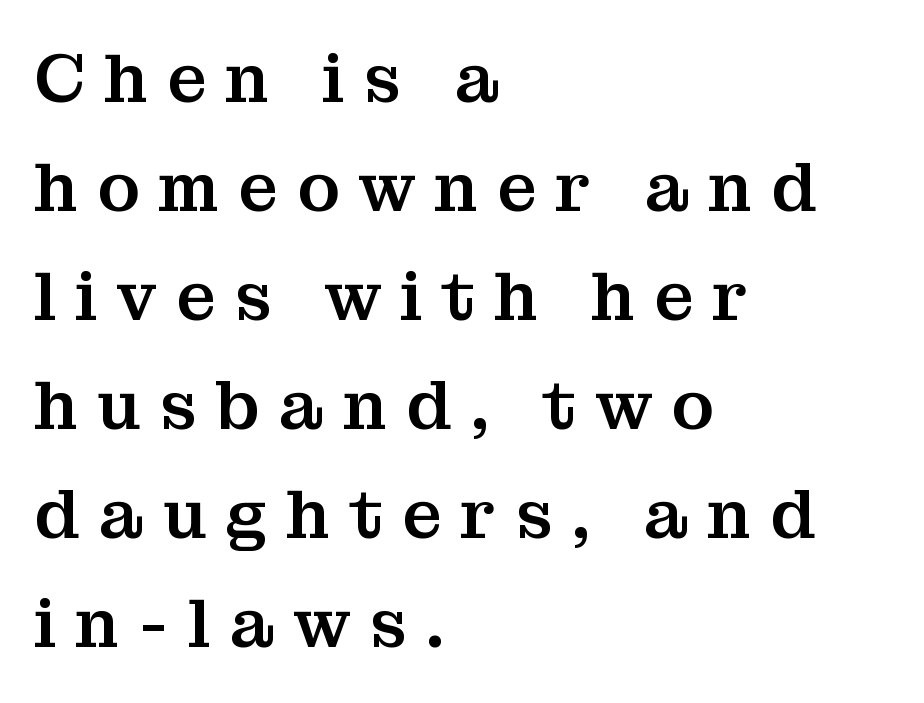
The image shows 69 px serif type, upright; set left-aligned, normal line spacing (1.58x), unusually wide letter spacing (+0.27 em), not underlined; medium stroke contrast and a medium x-height.
